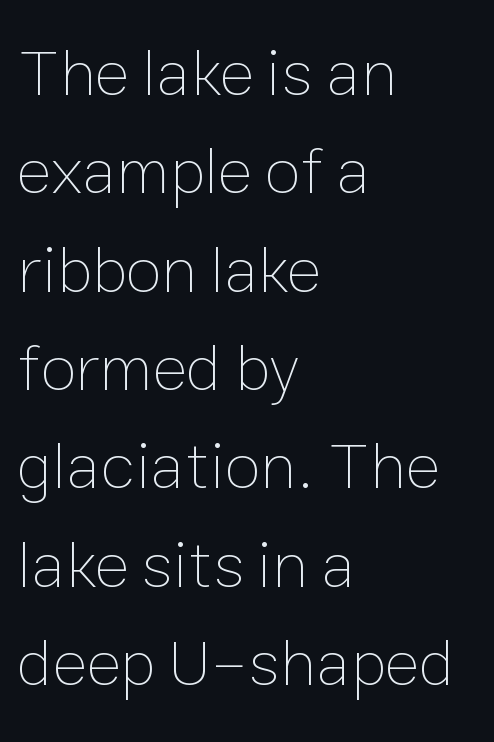
Spacing verdict: proportional, widths tailored to each character. The baseline area is clear. Students, note that the glyphs here touch the page at normal intervals. These lines sit exactly where default settings would place them.
